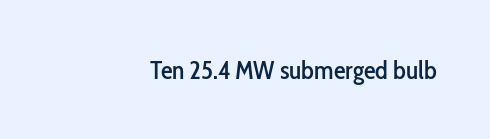
Q: Is the text italic (slanted)? A: No, it is upright.
Q: Is the text underlined? A: No.
Q: How is the paragraph aligned? A: Right-aligned.
Q: Is the spacing between letters normal or unusually wide? A: Normal.
